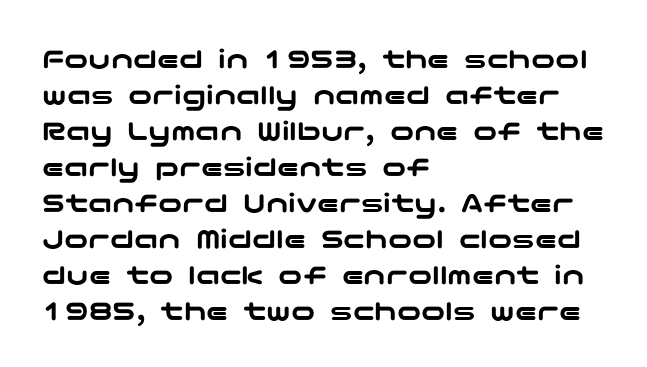
The image shows 30 px wide sans-serif type, upright; set left-aligned, line spacing 1.2x, normal letter spacing, not underlined; low stroke contrast and a medium x-height.
